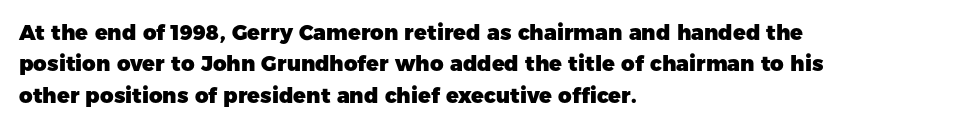
Set as a true bold cut, around the 700 mark. You can tell it's not italic because the verticals are truly vertical. Horizontally, the lines are justified to the leading edge only. Evenly set lines give the paragraph a standard silhouette. Just letters on the line, the space beneath them empty. Compared with typical body copy, the letter spacing here is the same.
